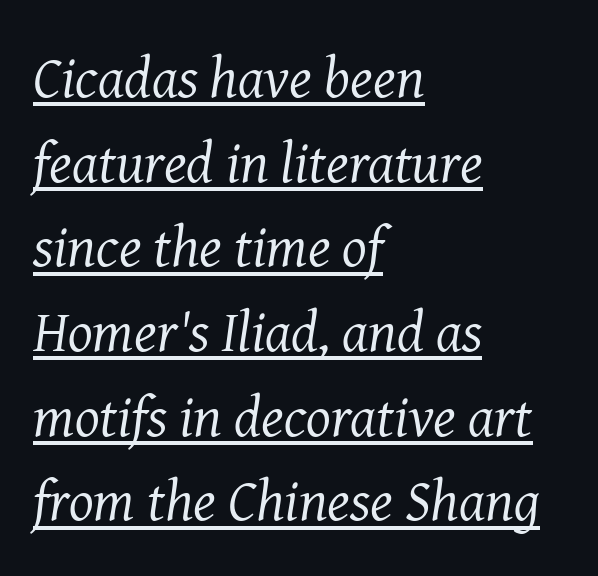
The image shows 58 px regular-weight serif type, italic (leaning right); set left-aligned, normal line spacing (1.46x), normal letter spacing, underlined; medium stroke contrast and a medium x-height.
